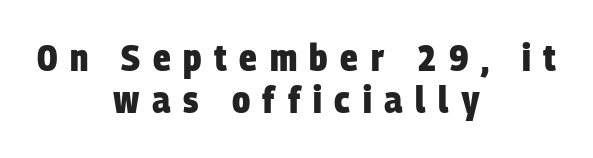
{"serif": "no", "bold": "yes", "weight": "heavy", "width": "condensed", "stroke_contrast": "low", "x_height": "large", "monospaced": "no", "underline": "no", "align": "center", "line_spacing": "tight", "line_spacing_ratio": 1.14, "letter_spacing": "wide", "letter_spacing_em": 0.34, "glyph_px": 37}
